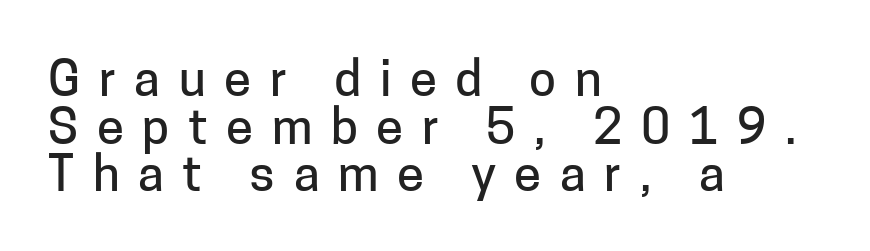
{"serif": "no", "italic": "no", "width": "normal", "stroke_contrast": "low", "x_height": "medium", "monospaced": "no", "underline": "no", "align": "left", "line_spacing": "tight", "line_spacing_ratio": 0.97, "letter_spacing": "wide", "letter_spacing_em": 0.38, "glyph_px": 49}
